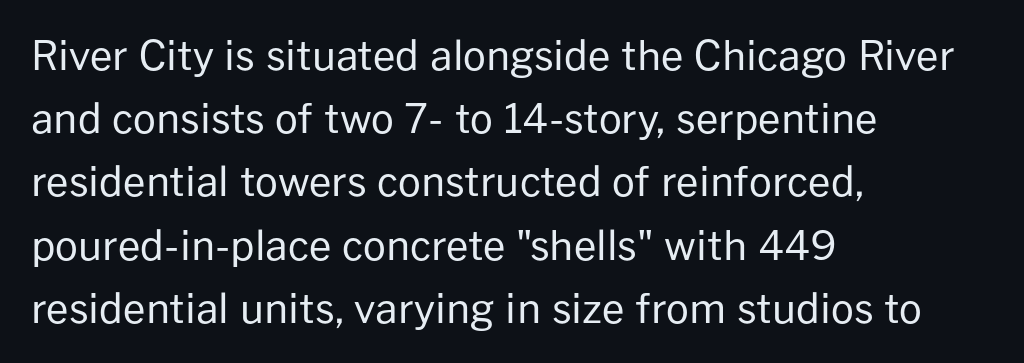
The image shows 40 px regular-weight sans-serif type, upright; set left-aligned, normal line spacing (1.58x), normal letter spacing, not underlined; low stroke contrast and a medium x-height.
